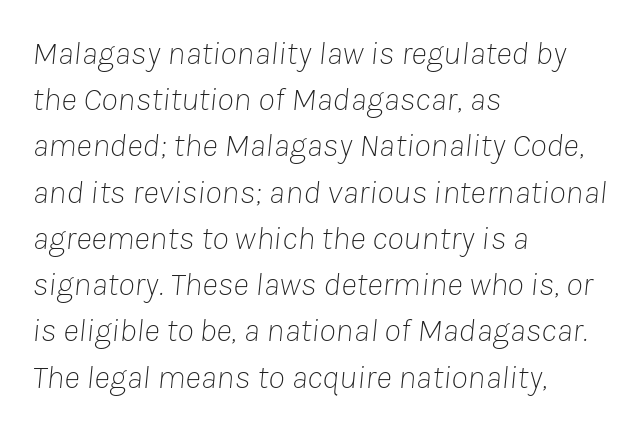
{"italic": "yes", "lean": "right", "slant_degrees": 8, "bold": "no", "weight": "thin", "width": "normal", "stroke_contrast": "low", "x_height": "medium", "monospaced": "no", "underline": "no", "align": "left", "line_spacing": "normal", "line_spacing_ratio": 1.36, "letter_spacing": "normal", "letter_spacing_em": 0.0, "glyph_px": 34}
